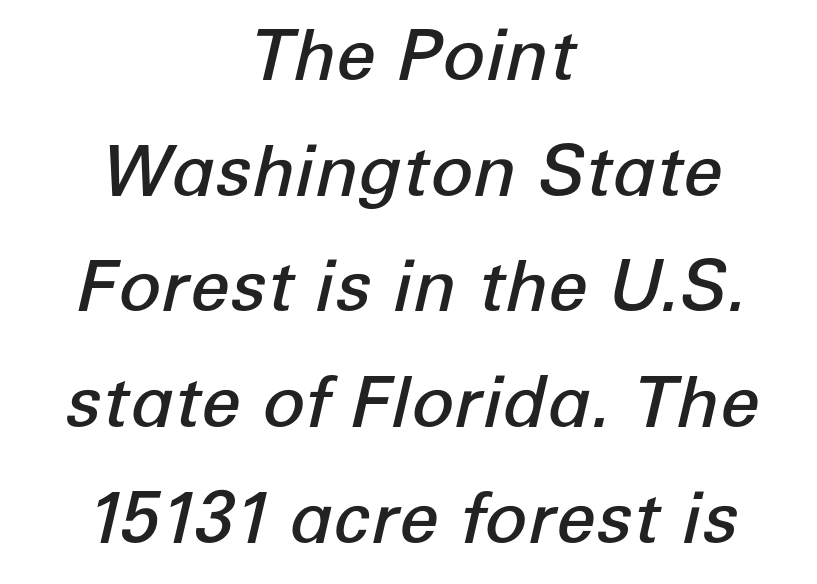
{"italic": "yes", "lean": "right", "slant_degrees": 12, "bold": "semi", "weight": "semibold", "width": "normal", "stroke_contrast": "low", "x_height": "medium", "monospaced": "no", "underline": "no", "align": "center", "line_spacing": "normal", "line_spacing_ratio": 1.63, "letter_spacing": "normal", "letter_spacing_em": 0.0, "glyph_px": 71}
